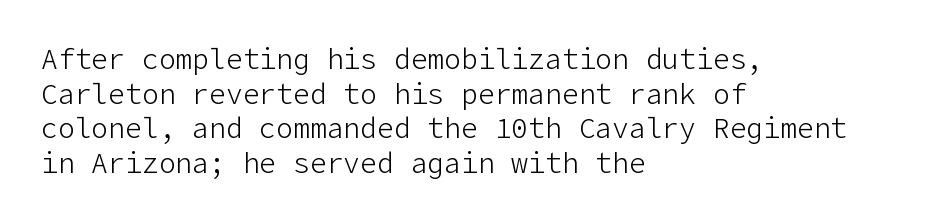
The image shows 28 px light sans-serif type, upright; set left-aligned, line spacing 1.24x, normal letter spacing, not underlined; low stroke contrast and a medium x-height.
